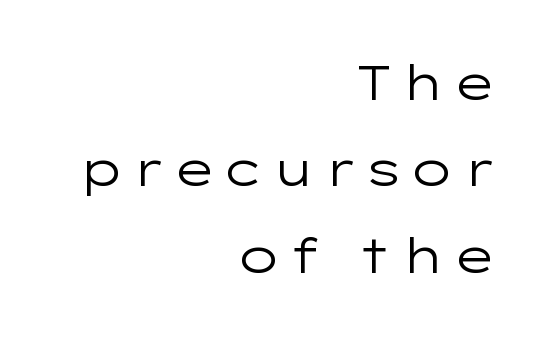
{"serif": "no", "italic": "no", "bold": "no", "weight": "regular", "width": "wide", "stroke_contrast": "low", "x_height": "medium", "monospaced": "no", "underline": "no", "align": "right", "line_spacing_ratio": 1.8, "glyph_px": 48}
